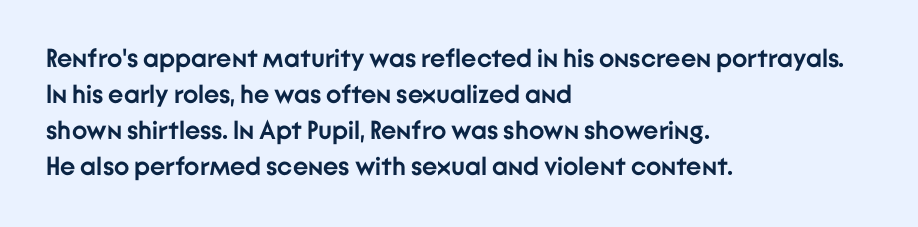
Q: Is the text bold? A: Yes.
Q: Is the text italic (slanted)? A: No, it is upright.
Q: Is the text underlined? A: No.
Q: How is the paragraph aligned? A: Left-aligned.
Q: Is the spacing between letters normal or unusually wide? A: Normal.
Q: Is the spacing between lines tight, normal or loose? A: Normal.
